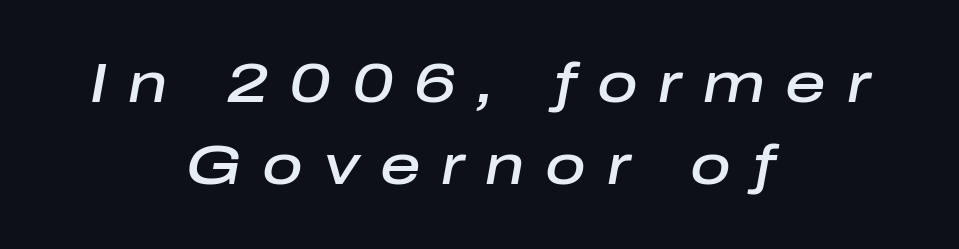
{"italic": "yes", "lean": "right", "slant_degrees": 10, "bold": "semi", "weight": "semibold", "width": "normal", "stroke_contrast": "low", "x_height": "medium", "monospaced": "no", "underline": "no", "align": "center", "line_spacing": "normal", "line_spacing_ratio": 1.47, "letter_spacing": "wide", "letter_spacing_em": 0.37, "glyph_px": 56}
